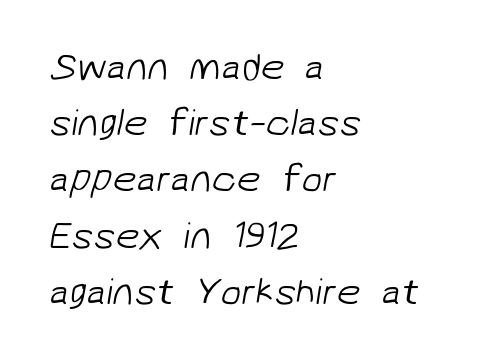
One glance says typical: line gaps are just what's usual. Caption: face not bold, strokes unweighted. Each row of text sits above clean, open space. This rendering uses left alignment, leaving the right contour irregular. The font family rendered here belongs to the sans-serif group.
